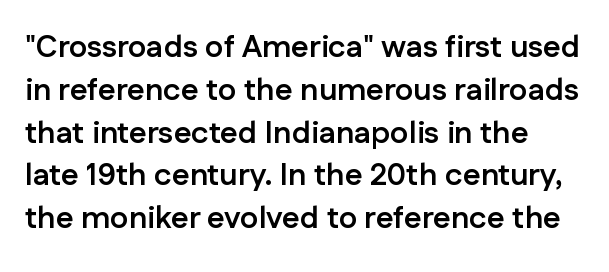
Honestly, the row spacing looks completely unremarkable. These lines were composed using upright roman letters. The face used here is proportionally spaced, like ordinary book or web type. Characters follow at the spacing the type designer built in. Descender tails drop into unmarked territory. The rendering shows plain stroke endings on the letterforms — a sans-serif design.
